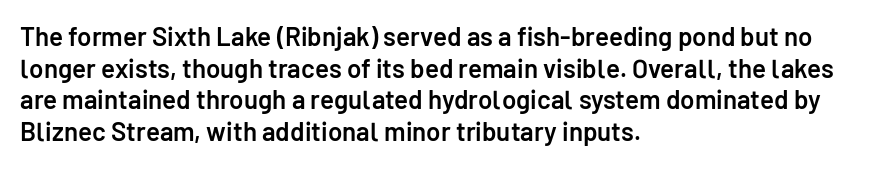
Each row of text sits above clean, open space. Typesetter's note: demi weight, one step under bold. Is the block centered? No — it sits flush against the left margin. Posture: straight, roman, zero tilt. The letterforms sit shoulder to shoulder at normal distance.
